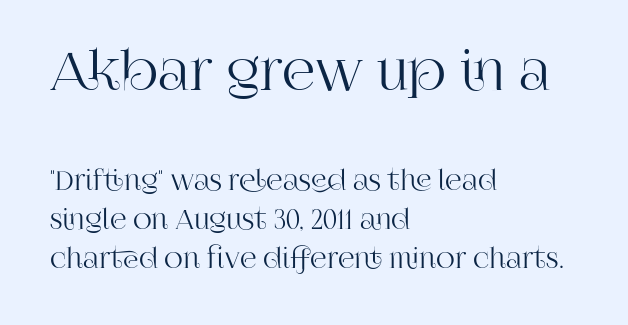
{"serif": "yes", "italic": "no", "width": "normal", "stroke_contrast": "high", "x_height": "large", "monospaced": "no", "underline": "no", "align": "left", "line_spacing": "normal", "line_spacing_ratio": 1.5, "letter_spacing": "normal", "letter_spacing_em": 0.0, "larger_block": "first", "size_ratio": 2.0, "glyph_px": 52}
